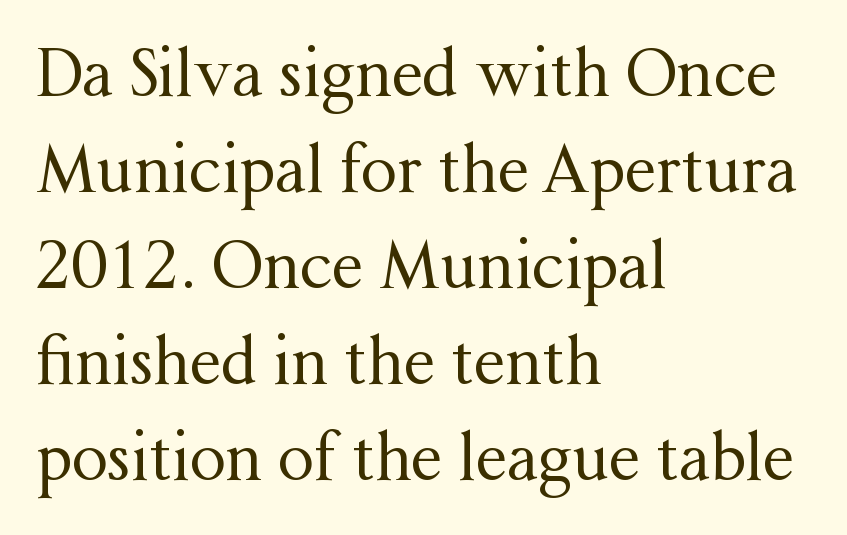
Q: Is the text bold? A: No.
Q: Is the text italic (slanted)? A: No, it is upright.
Q: Is the typeface a serif or a sans-serif typeface? A: Serif.
Q: Is the text underlined? A: No.
Q: How is the paragraph aligned? A: Left-aligned.
Q: Is the spacing between letters normal or unusually wide? A: Normal.
Q: Is the spacing between lines tight, normal or loose? A: Normal.
Q: Width (condensed, normal, or wide)? A: Normal.
Q: Stroke contrast? A: Medium.
Q: x-height? A: Medium.
Q: Monospaced? A: No.
